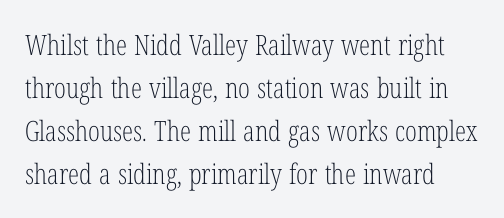
No extra ink here — the face is not bold. Look at the bottom of the vertical strokes: they flare into serifs here. This sample has the flowing, uneven cadence of proportional lettering. Notice how descenders clear the ascenders below comfortably — that's standard leading. The specimen reads as upright at a glance. Between one letter and the next there's only the usual sliver of space.
